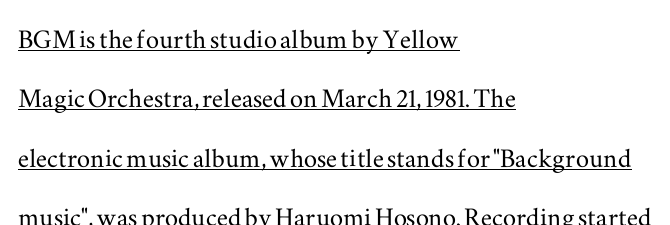
Q: Is the text italic (slanted)? A: No, it is upright.
Q: Is the typeface a serif or a sans-serif typeface? A: Serif.
Q: Is the text underlined? A: Yes.
Q: How is the paragraph aligned? A: Left-aligned.
Q: Is the spacing between letters normal or unusually wide? A: Normal.
Q: Width (condensed, normal, or wide)? A: Wide.
Q: Stroke contrast? A: Medium.
Q: x-height? A: Small.
Q: Monospaced? A: No.
